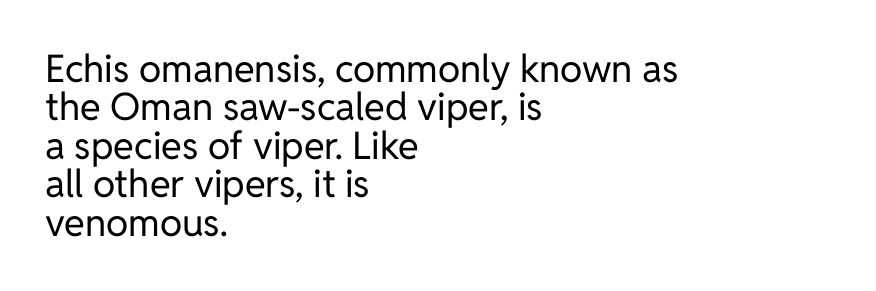
Q: Is the text bold? A: No.
Q: Is the text italic (slanted)? A: No, it is upright.
Q: Is the typeface a serif or a sans-serif typeface? A: Sans-serif.
Q: Is the text underlined? A: No.
Q: How is the paragraph aligned? A: Left-aligned.
Q: Is the spacing between letters normal or unusually wide? A: Normal.
Q: Is the spacing between lines tight, normal or loose? A: Tight.
Q: Width (condensed, normal, or wide)? A: Normal.
Q: Stroke contrast? A: Low.
Q: x-height? A: Medium.
Q: Monospaced? A: No.
